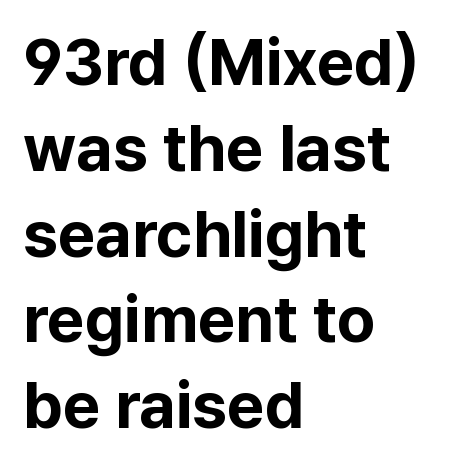
Q: Is the text bold? A: Yes.
Q: Is the text italic (slanted)? A: No, it is upright.
Q: Is the typeface a serif or a sans-serif typeface? A: Sans-serif.
Q: Is the text underlined? A: No.
Q: How is the paragraph aligned? A: Left-aligned.
Q: Is the spacing between letters normal or unusually wide? A: Normal.
Q: Is the spacing between lines tight, normal or loose? A: Normal.
Q: Width (condensed, normal, or wide)? A: Normal.
Q: Stroke contrast? A: Low.
Q: x-height? A: Medium.
Q: Monospaced? A: No.
